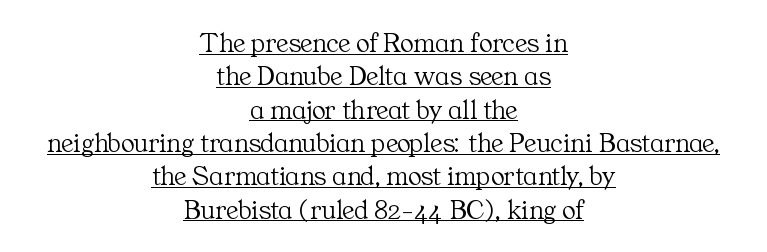
{"serif": "yes", "italic": "no", "bold": "no", "weight": "light", "width": "normal", "stroke_contrast": "medium", "x_height": "medium", "monospaced": "no", "underline": "yes", "align": "center", "line_spacing_ratio": 1.19, "letter_spacing": "normal", "letter_spacing_em": 0.0, "glyph_px": 28}
